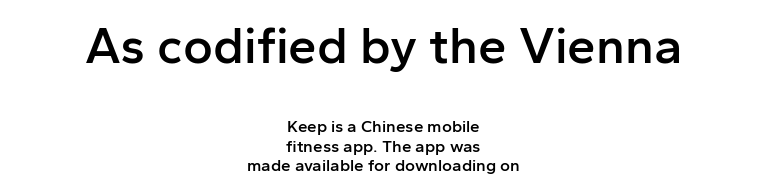
The image shows 51 px semibold sans-serif type, upright; set centered, line spacing 1.16x, normal letter spacing, not underlined; the first (top) block is 3.0x larger; low stroke contrast and a medium x-height.
